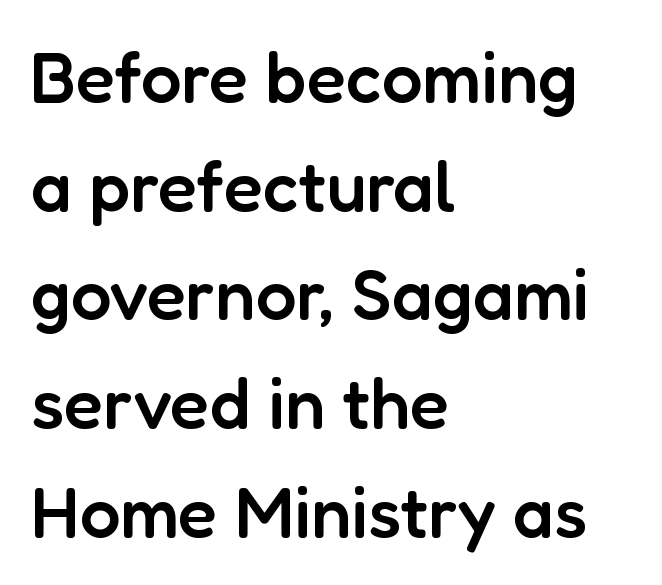
{"serif": "no", "italic": "no", "bold": "semi", "weight": "semibold", "width": "normal", "stroke_contrast": "low", "x_height": "medium", "monospaced": "no", "underline": "no", "align": "left", "line_spacing": "normal", "line_spacing_ratio": 1.51, "letter_spacing": "normal", "letter_spacing_em": 0.0, "glyph_px": 72}
